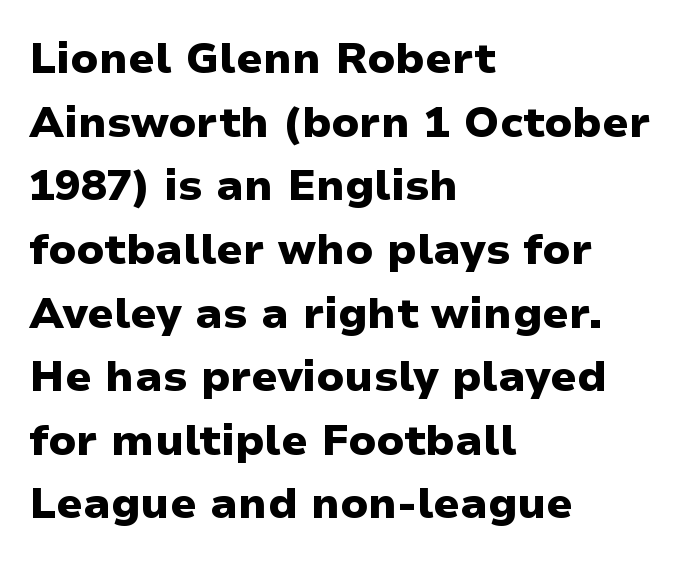
Heavy, bold letterforms. You could not count columns in this text — the font is proportionally spaced. Nobody drew a line under any word here. To sum up the face: it is a sans, with no serifs.
